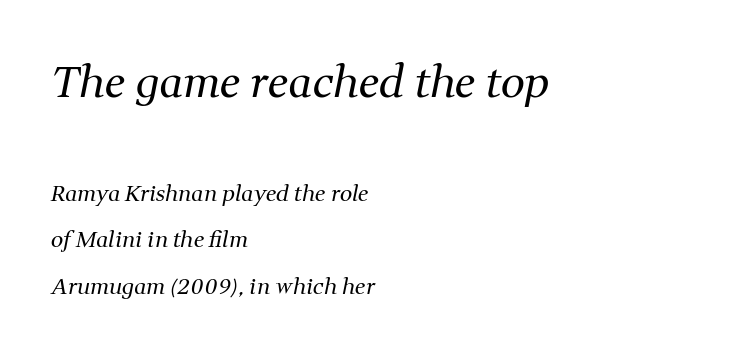
Q: Is the text bold? A: No.
Q: Is the text italic (slanted)? A: Yes, it leans right by about 11 degrees.
Q: Is the typeface a serif or a sans-serif typeface? A: Serif.
Q: Is the text underlined? A: No.
Q: How is the paragraph aligned? A: Left-aligned.
Q: Is the spacing between letters normal or unusually wide? A: Normal.
Q: Is the spacing between lines tight, normal or loose? A: Loose.
Q: Which block of text is set in a larger size, the first (top) or the second (bottom)? A: The first (top) one.
Q: Width (condensed, normal, or wide)? A: Normal.
Q: Stroke contrast? A: Medium.
Q: x-height? A: Medium.
Q: Monospaced? A: No.
